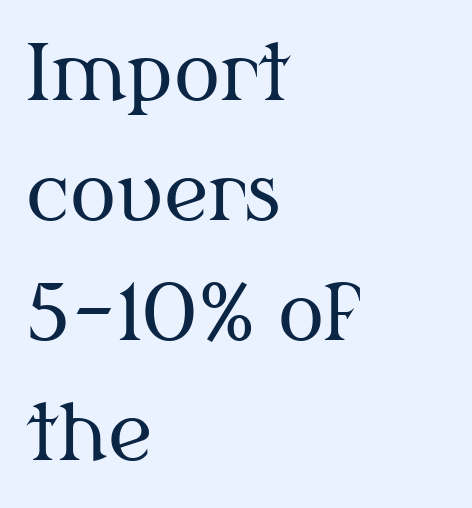
{"serif": "yes", "italic": "no", "bold": "no", "weight": "regular", "width": "normal", "stroke_contrast": "medium", "x_height": "medium", "monospaced": "no", "underline": "no", "align": "left", "line_spacing": "normal", "line_spacing_ratio": 1.56, "letter_spacing": "normal", "letter_spacing_em": 0.0, "glyph_px": 77}
